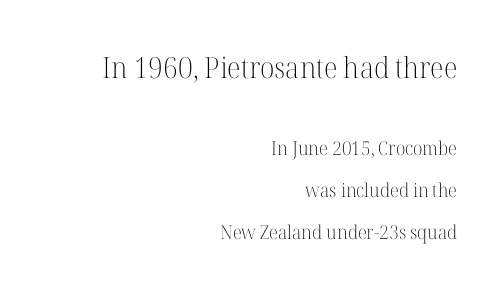
The image shows 29 px light serif type, upright; set right-aligned, loose line spacing (2.2x), normal letter spacing, not underlined; the first (top) block is 1.53x larger; high stroke contrast and a medium x-height.
